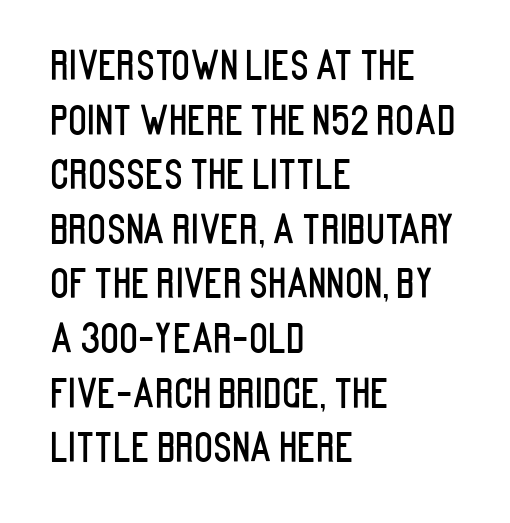
The passage shown is typeset with a sans-serif family. Honestly, there is no underline to notice here at all. Looks like regular typesetting: each glyph gets only the width it needs. Italic? Not at all — the glyphs are vertical.
